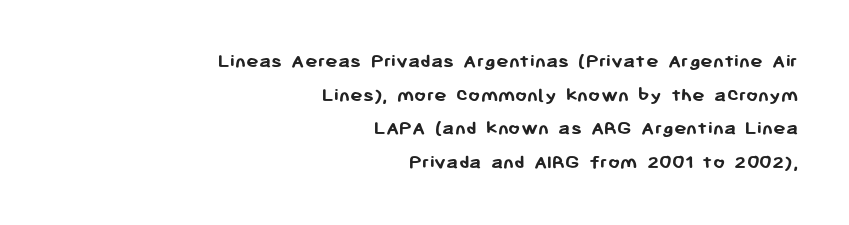
Each word holds together tightly as a unit, with standard inter-letter gaps. Any mark beneath the type? The region is blank. Every letter is thick-stroked: bold, no question. The vertical gap from one line to the next is medium. A typesetter would mark this as roman, not italic.
